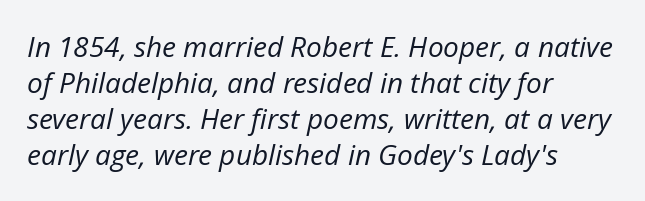
Look at the tracking — it's just the regular setting, nothing added. Does the copy run flush right? No — it runs flush left. Rows of type keep a routine distance in the vertical direction. No extra ink here — the face is not bold. Do the characters align in a grid? No, the font is proportional. Check under the words: just untouched page.
